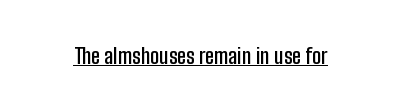
The image shows 21 px text type, upright; set normal letter spacing, underlined.
